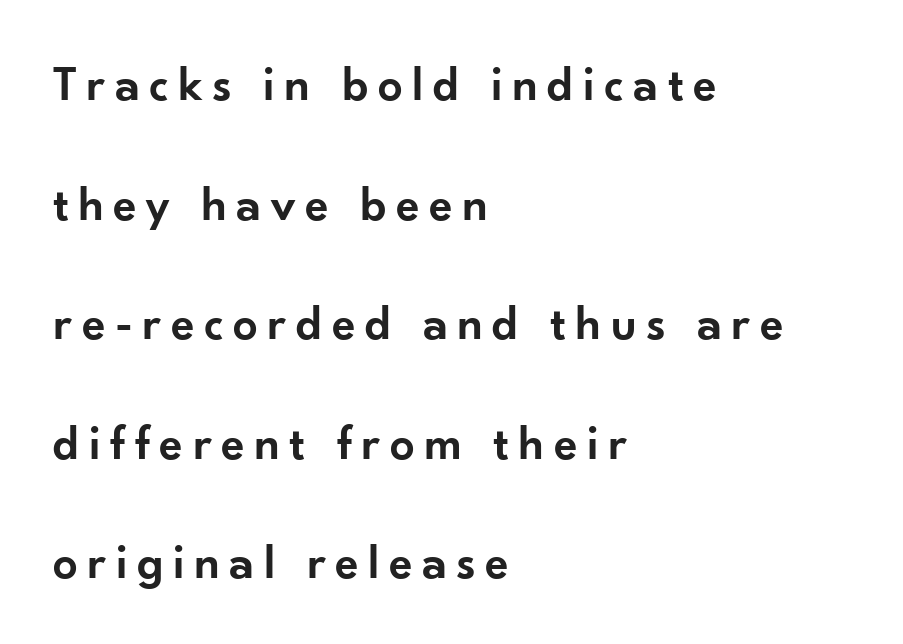
In terms of leading, this rendering errs on the spacious side. Notice how the passage keeps a crisp vertical edge on the left only. Anything drawn beneath the words? Only blank space. The rendering uses natural spacing where letterforms have individual widths. The passage shown is semibold, sitting just below true bold. The typeface chosen for these lines omits serifs.
